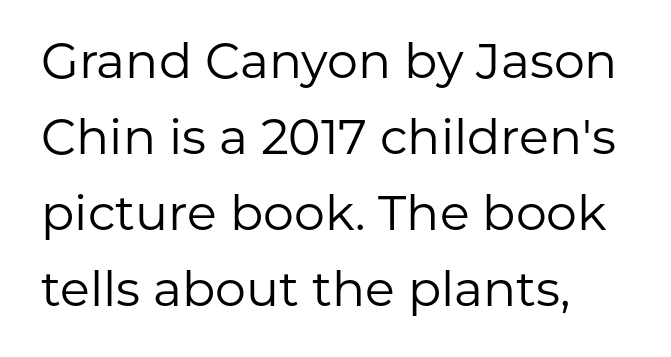
Honestly, the letter spacing is just normal — you wouldn't notice it. Tall strokes in this sample are plumb rather than angled. The face used here is a sans, in the tradition of grotesques and geometrics. The strip under each line holds only bare page. In CSS terms this would be text-align: left. Proportional: the letters do not fall into vertical columns.
